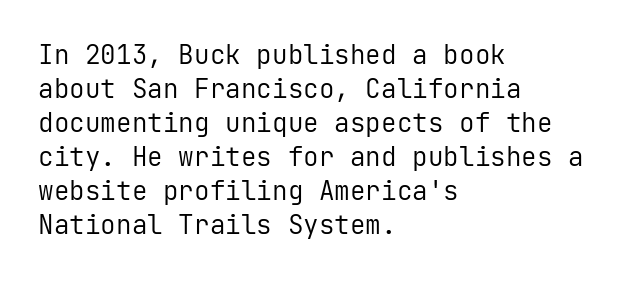
{"italic": "no", "bold": "no", "underline": "no", "align": "left", "line_spacing": "normal", "line_spacing_ratio": 1.31, "letter_spacing": "normal", "letter_spacing_em": 0.0, "glyph_px": 26}
